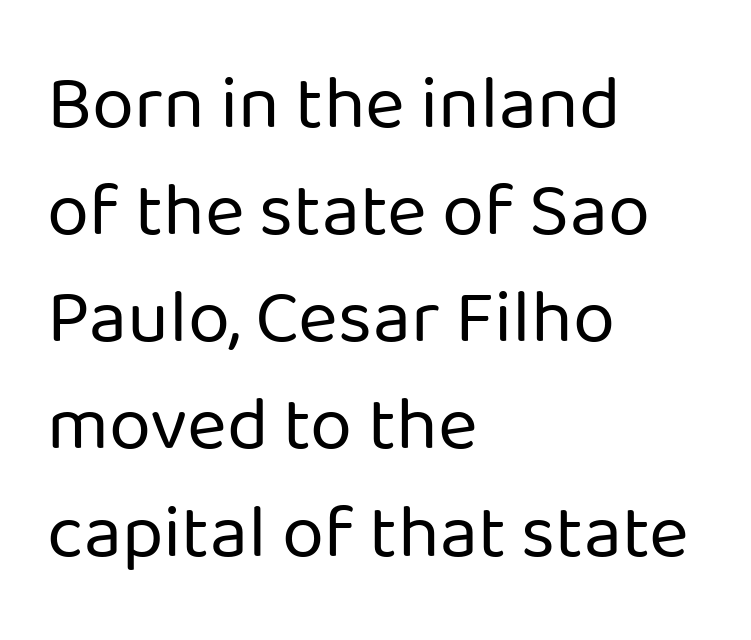
Q: Is the text bold? A: No.
Q: Is the text italic (slanted)? A: No, it is upright.
Q: Is the typeface a serif or a sans-serif typeface? A: Sans-serif.
Q: Is the text underlined? A: No.
Q: How is the paragraph aligned? A: Left-aligned.
Q: Is the spacing between letters normal or unusually wide? A: Normal.
Q: Is the spacing between lines tight, normal or loose? A: Normal.
Q: Width (condensed, normal, or wide)? A: Normal.
Q: Stroke contrast? A: Low.
Q: x-height? A: Medium.
Q: Monospaced? A: No.
